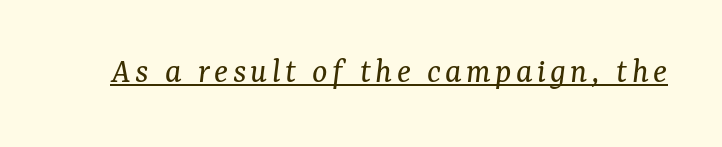
Q: Is the text bold? A: No.
Q: Is the text italic (slanted)? A: Yes, it leans right by about 7 degrees.
Q: Is the typeface a serif or a sans-serif typeface? A: Serif.
Q: Is the text underlined? A: Yes.
Q: Width (condensed, normal, or wide)? A: Normal.
Q: Stroke contrast? A: Medium.
Q: x-height? A: Medium.
Q: Monospaced? A: No.
